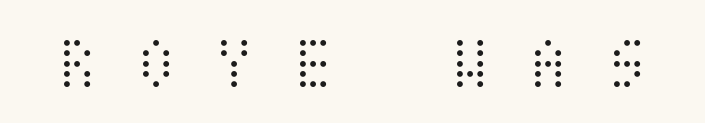
The image shows 75 px light, condensed type, upright; set unusually wide letter spacing (+0.5 em), not underlined; medium stroke contrast and a large x-height.
